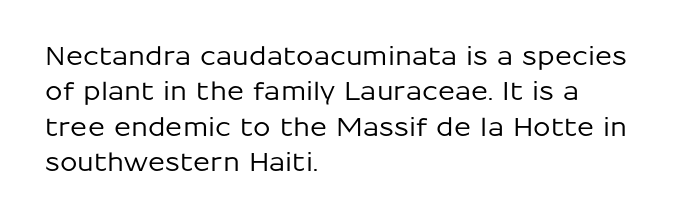
Q: Is the text italic (slanted)? A: No, it is upright.
Q: Is the text underlined? A: No.
Q: How is the paragraph aligned? A: Left-aligned.
Q: Is the spacing between letters normal or unusually wide? A: Normal.
Q: Is the spacing between lines tight, normal or loose? A: Normal.
